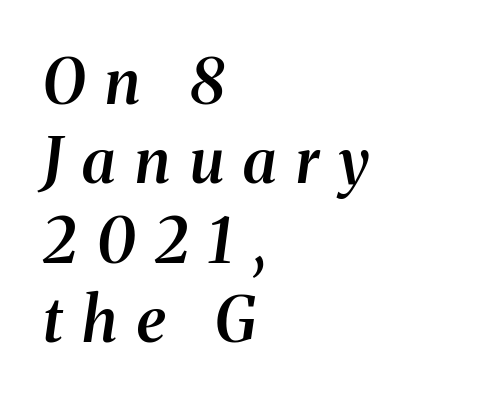
This sample uses a serif face. Rendered with sloped, italic letterforms. Summary of weight: moderately heavy, a semibold. Note the varied advance widths — an 'i' is clearly narrower than an 'm'. Line spacing here is normal. The foot of each line stays bare and open.
